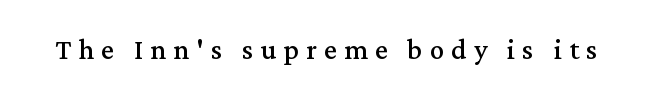
The image shows 36 px regular-weight serif type, upright; set unusually wide letter spacing (+0.2 em), not underlined; medium stroke contrast and a medium x-height.
